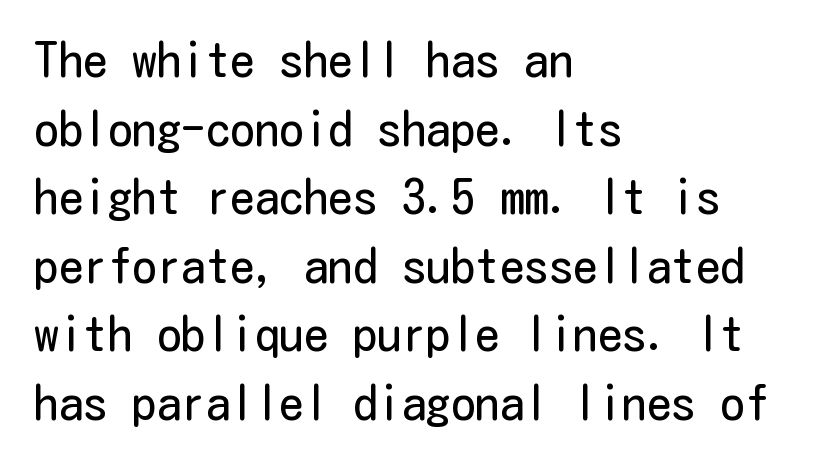
Look at the tracking — it's just the regular setting, nothing added. Nobody drew a line under any word here. Unlike a traditional serif, this face leaves its strokes unadorned. Quick note: interline space is typical.
